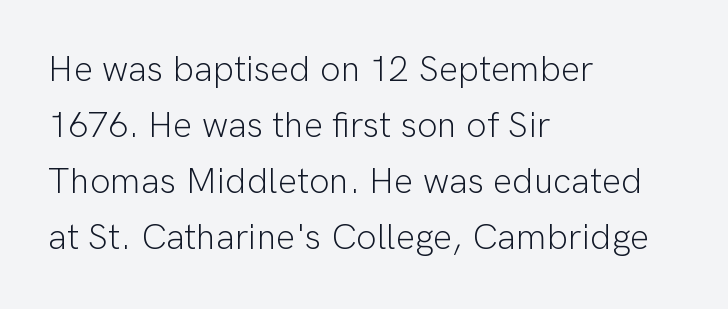
The image shows 36 px light sans-serif type, upright; set left-aligned, normal line spacing (1.56x), normal letter spacing, not underlined; low stroke contrast and a medium x-height.
